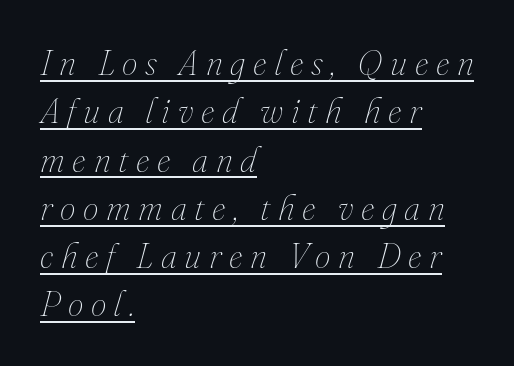
Varying glyph widths throughout — classic text-font behaviour. Left-aligned paragraph, ragged on the right. Letters have the restrained weight of plain body copy at most. Would a proofreader flag this as italicized? Yes. Each line of the rendering has a horizontal stroke beneath the glyphs. Whoever set this chose a conventional vertical rhythm.
